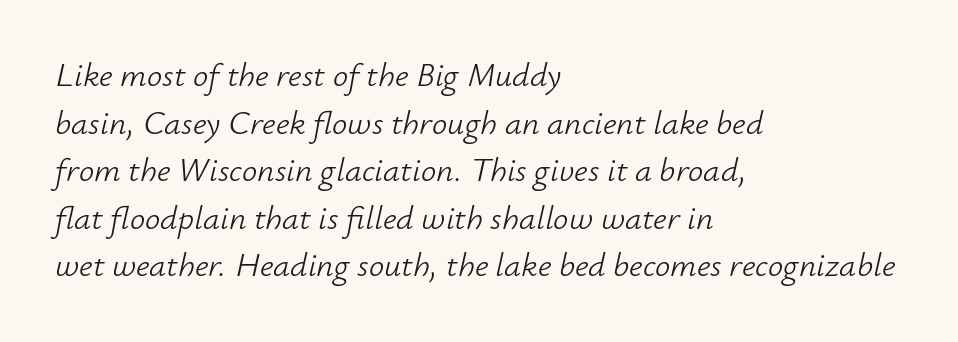
The rows are spaced the way most documents space them. Varying glyph widths throughout — classic text-font behaviour. These glyphs show unthickened strokes, regular width or finer. The text carries the slant typical of an italic or oblique font. Between one letter and the next there's only the usual sliver of space. Is the block centered? No — it sits flush against the left margin.
